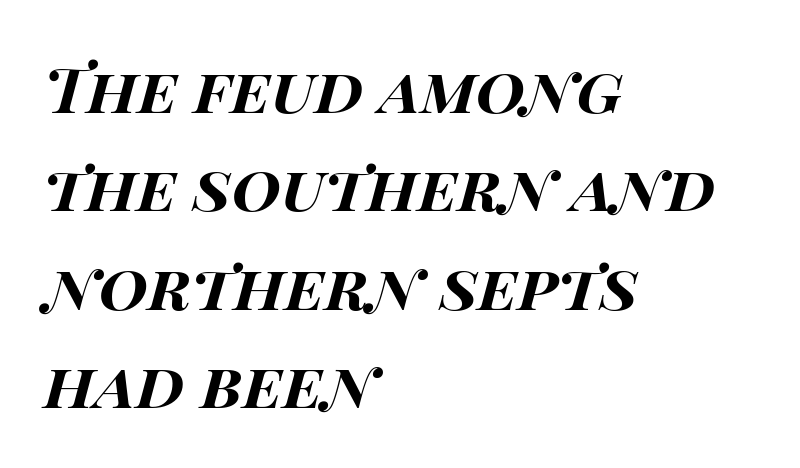
Q: Is the text bold? A: Yes.
Q: Is the text italic (slanted)? A: Yes, it leans right by about 15 degrees.
Q: Is the text underlined? A: No.
Q: How is the paragraph aligned? A: Left-aligned.
Q: Is the spacing between letters normal or unusually wide? A: Normal.
Q: Is the spacing between lines tight, normal or loose? A: Normal.
Q: Width (condensed, normal, or wide)? A: Wide.
Q: Stroke contrast? A: High.
Q: x-height? A: Large.
Q: Monospaced? A: No.
